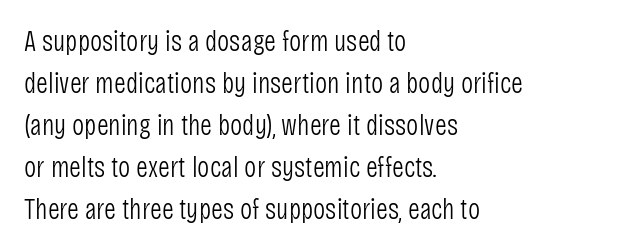
{"serif": "no", "italic": "no", "bold": "no", "weight": "light", "width": "condensed", "stroke_contrast": "low", "x_height": "large", "monospaced": "no", "underline": "no", "align": "left", "line_spacing": "normal", "line_spacing_ratio": 1.45, "letter_spacing": "normal", "letter_spacing_em": 0.0, "glyph_px": 29}
